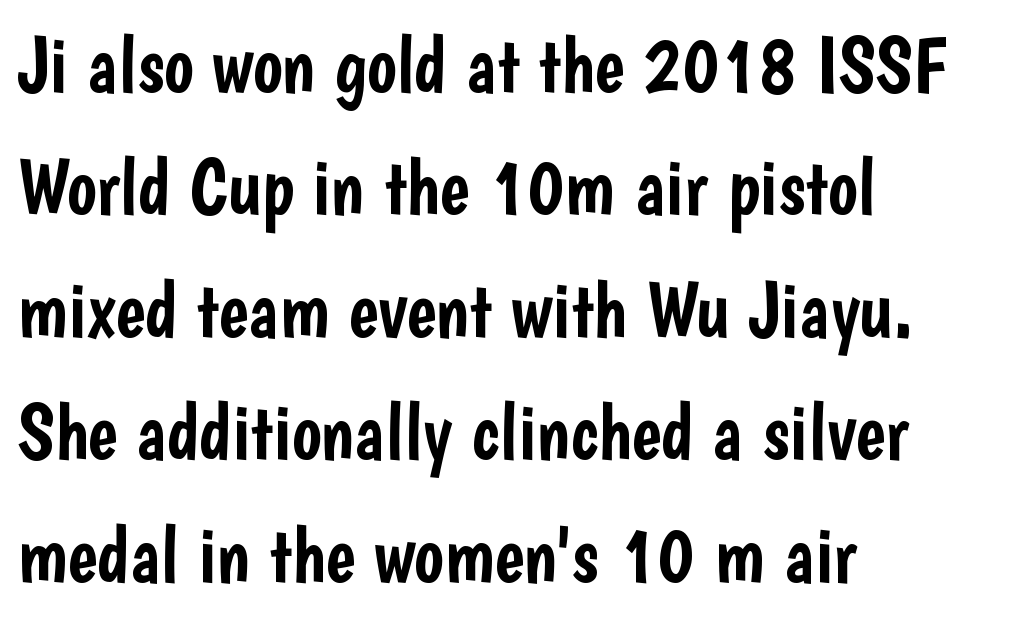
{"serif": "no", "italic": "no", "width": "condensed", "stroke_contrast": "low", "x_height": "medium", "monospaced": "no", "underline": "no", "align": "left", "line_spacing": "normal", "line_spacing_ratio": 1.55, "letter_spacing": "normal", "letter_spacing_em": 0.0, "glyph_px": 79}
